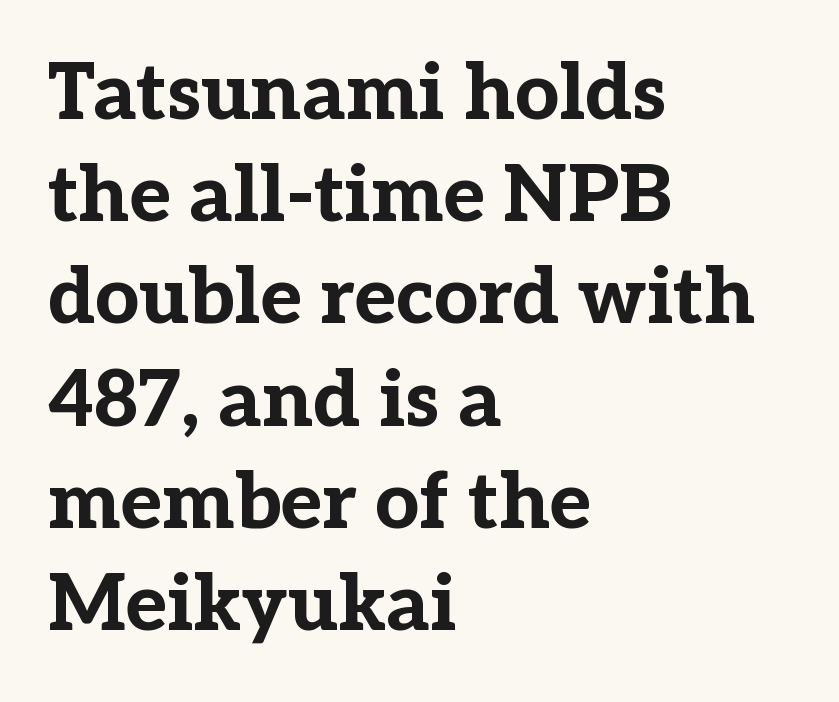
Q: Is the text bold? A: Yes.
Q: Is the text italic (slanted)? A: No, it is upright.
Q: Is the typeface a serif or a sans-serif typeface? A: Serif.
Q: Is the text underlined? A: No.
Q: How is the paragraph aligned? A: Left-aligned.
Q: Is the spacing between letters normal or unusually wide? A: Normal.
Q: Is the spacing between lines tight, normal or loose? A: Normal.
Q: Width (condensed, normal, or wide)? A: Normal.
Q: Stroke contrast? A: Low.
Q: x-height? A: Medium.
Q: Monospaced? A: No.
